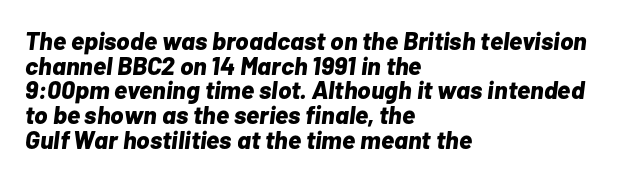
Visually the block forms a straight wall on the left and a jagged coastline on the right. What weight is shown? A full bold with thick strokes. Slanted lettering throughout. Each new line begins almost immediately beneath the previous one.
